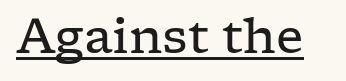
Q: Is the text bold? A: No.
Q: Is the text italic (slanted)? A: No, it is upright.
Q: Is the typeface a serif or a sans-serif typeface? A: Serif.
Q: Is the text underlined? A: Yes.
Q: Is the spacing between letters normal or unusually wide? A: Normal.
Q: Width (condensed, normal, or wide)? A: Wide.
Q: Stroke contrast? A: Low.
Q: x-height? A: Medium.
Q: Monospaced? A: No.
